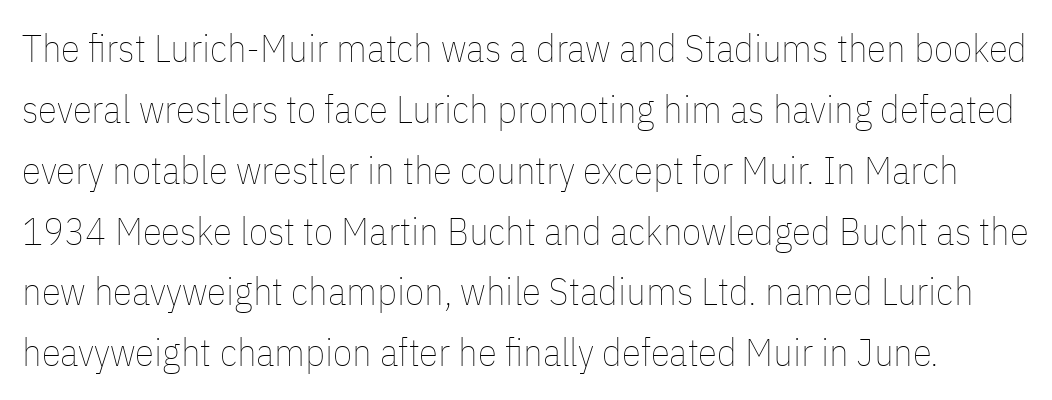
Q: Is the text bold? A: No.
Q: Is the text italic (slanted)? A: No, it is upright.
Q: Is the text underlined? A: No.
Q: Is the spacing between letters normal or unusually wide? A: Normal.
Q: Is the spacing between lines tight, normal or loose? A: Normal.
Q: Width (condensed, normal, or wide)? A: Condensed.
Q: Stroke contrast? A: Low.
Q: x-height? A: Medium.
Q: Monospaced? A: No.
